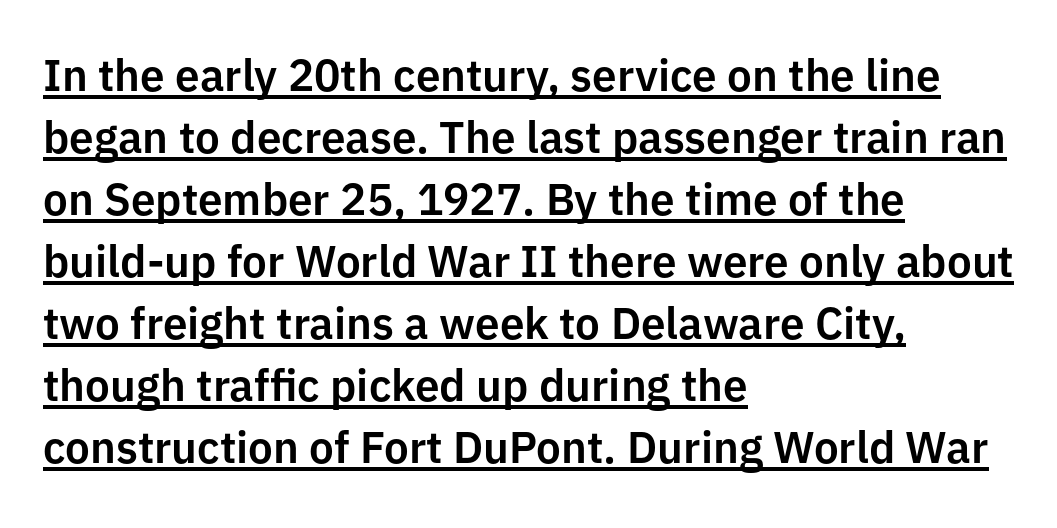
Summary of vertical rhythm: regular, with standard interline spacing. Every word sits above its own underline. The letters carry no serifs — their stems end cleanly without finishing strokes. Characters follow at the spacing the type designer built in.
